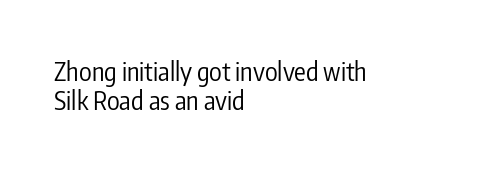
This block would grow much taller if given ordinary leading; it's compressed now. Every character sits straight up, as roman type does. Visually the block forms a straight wall on the left and a jagged coastline on the right. Is this a heavy cut? Hardly; it is regular or lighter.
